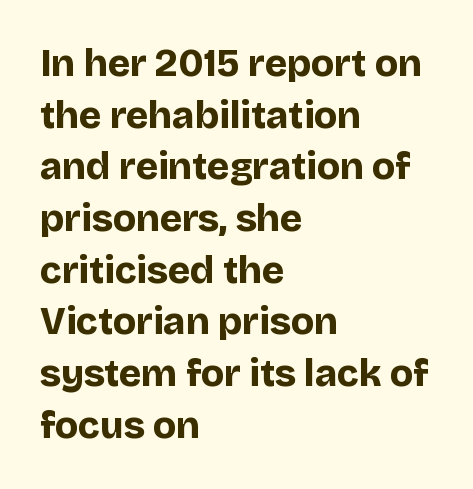
{"serif": "no", "italic": "no", "bold": "yes", "weight": "bold", "width": "normal", "stroke_contrast": "low", "x_height": "large", "monospaced": "no", "underline": "no", "align": "left", "line_spacing": "normal", "line_spacing_ratio": 1.36, "letter_spacing": "normal", "letter_spacing_em": 0.0, "glyph_px": 38}
